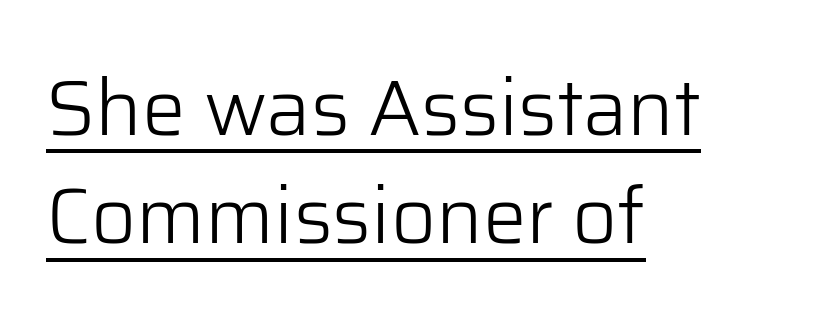
{"serif": "no", "italic": "no", "bold": "no", "weight": "light", "width": "normal", "stroke_contrast": "low", "x_height": "medium", "monospaced": "no", "underline": "yes", "align": "left", "line_spacing": "normal", "line_spacing_ratio": 1.39, "letter_spacing": "normal", "letter_spacing_em": 0.0, "glyph_px": 78}
